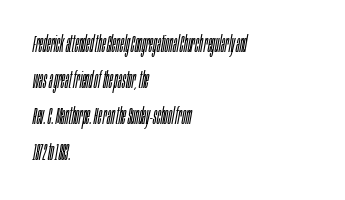
{"italic": "yes", "lean": "right", "slant_degrees": 10, "bold": "no", "underline": "no", "align": "left", "line_spacing": "normal", "line_spacing_ratio": 1.57, "letter_spacing": "normal", "letter_spacing_em": 0.0, "glyph_px": 23}
